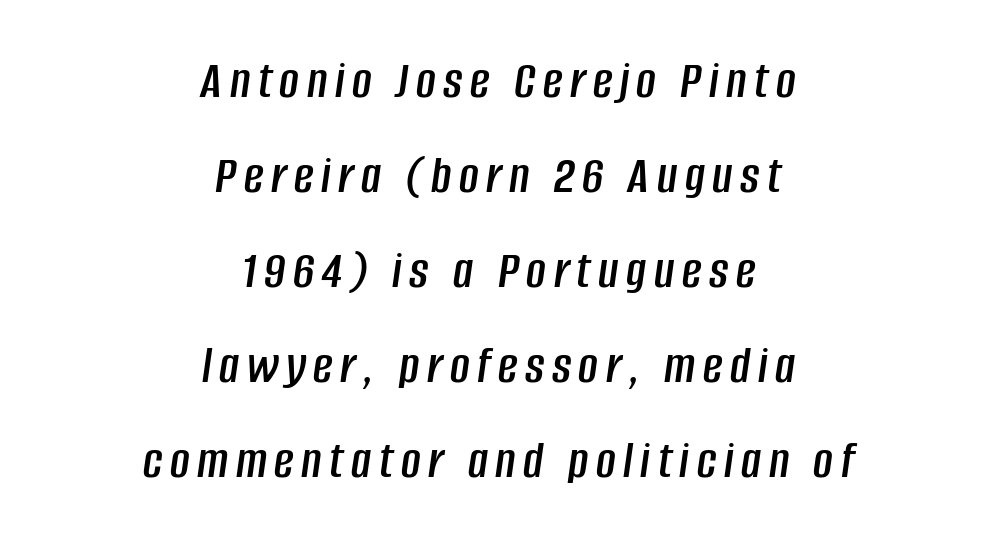
{"italic": "yes", "lean": "right", "slant_degrees": 8, "width": "condensed", "stroke_contrast": "low", "x_height": "large", "monospaced": "no", "underline": "no", "align": "center", "line_spacing_ratio": 1.76, "glyph_px": 54}
